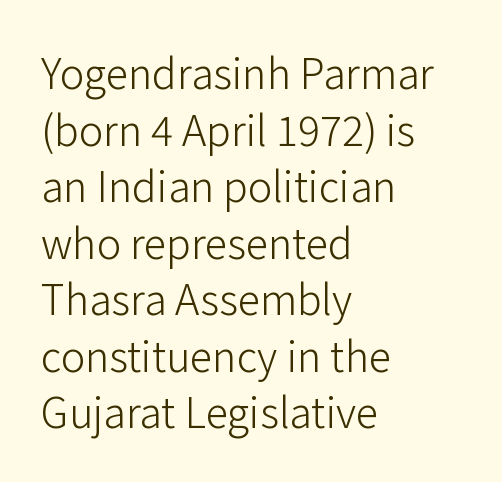
The image shows 41 px light sans-serif type, upright; set left-aligned, normal line spacing (1.38x), normal letter spacing, not underlined; low stroke contrast and a medium x-height.
